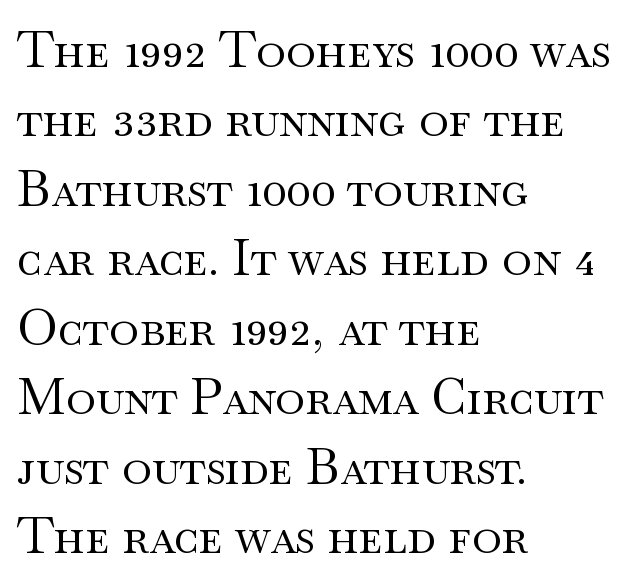
The image shows 50 px regular-weight, wide serif type, upright; set left-aligned, normal line spacing (1.39x), normal letter spacing, not underlined; medium stroke contrast and a small x-height.
